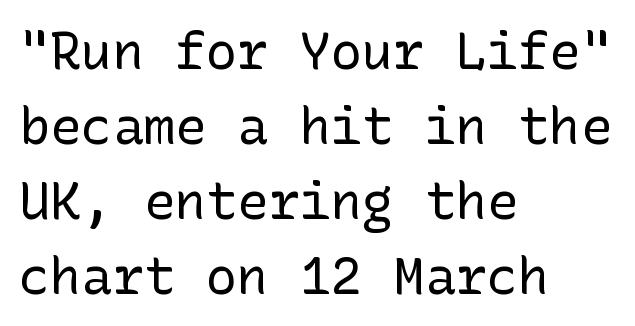
Q: Is the text bold? A: No.
Q: Is the text italic (slanted)? A: No, it is upright.
Q: Is the typeface a serif or a sans-serif typeface? A: Sans-serif.
Q: Is the text underlined? A: No.
Q: How is the paragraph aligned? A: Left-aligned.
Q: Is the spacing between letters normal or unusually wide? A: Normal.
Q: Is the spacing between lines tight, normal or loose? A: Normal.
Q: Width (condensed, normal, or wide)? A: Normal.
Q: Stroke contrast? A: Low.
Q: x-height? A: Medium.
